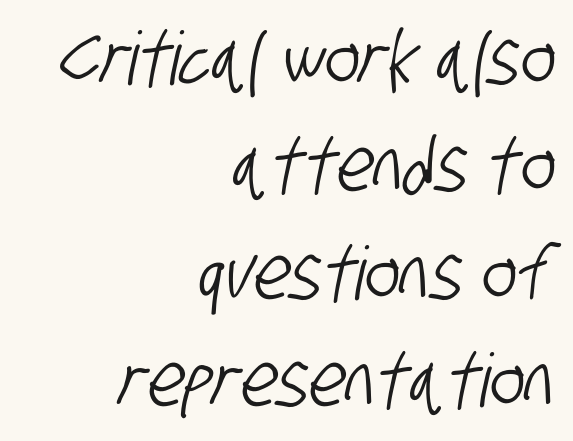
Which margin do the lines hug? The right one — the left edge is uneven. This rendering features lettering with no underline. The passage shown is typed in a proportional face where columns would drift. The glyphs in this specimen are sans serif. Characters follow at the spacing the type designer built in. The designer left line spacing at the default.
